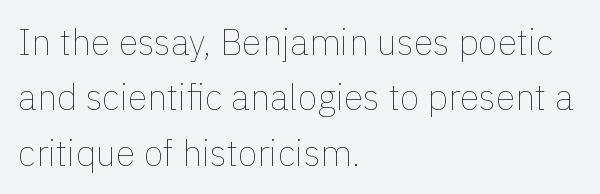
{"italic": "no", "bold": "no", "weight": "thin", "width": "normal", "x_height": "medium", "monospaced": "no", "underline": "no", "align": "left", "line_spacing": "normal", "line_spacing_ratio": 1.54, "letter_spacing": "normal", "letter_spacing_em": 0.0, "glyph_px": 36}
